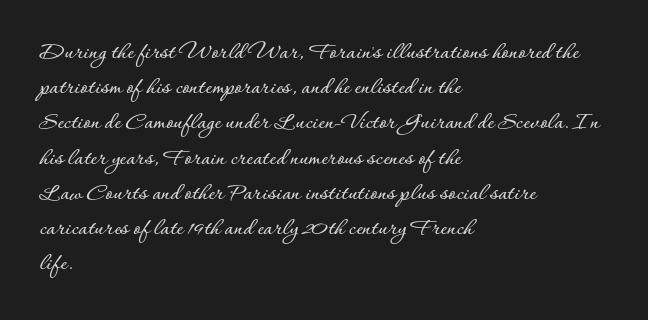
{"underline": "no", "align": "left", "line_spacing": "normal", "line_spacing_ratio": 1.41, "letter_spacing": "normal", "letter_spacing_em": 0.0, "glyph_px": 25}
